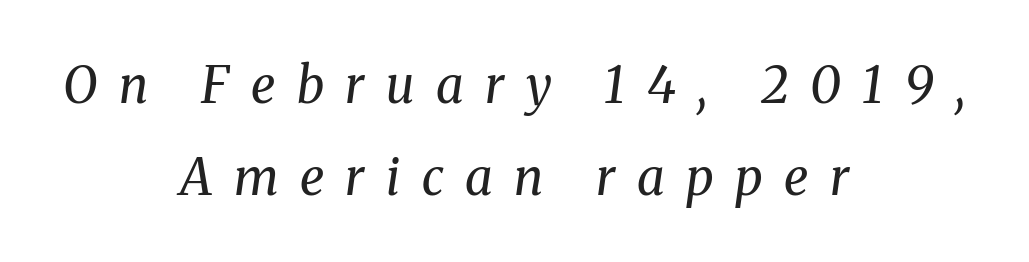
The image shows 50 px regular-weight serif type, italic (leaning right); set centered, line spacing 1.84x, unusually wide letter spacing (+0.43 em), not underlined; medium stroke contrast and a medium x-height.
